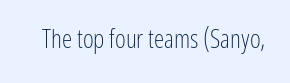
A roman cut, with each character standing at attention. Decoration check: the copy has no underline. The gaps between neighbouring characters are ordinary and unremarkable. Bold? No — there's no thickening of the strokes.
